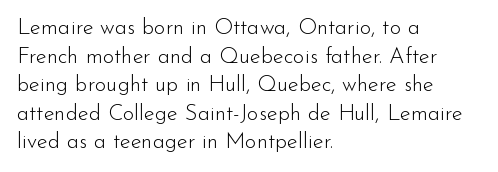
{"italic": "no", "bold": "no", "underline": "no", "align": "left", "line_spacing": "normal", "line_spacing_ratio": 1.3, "letter_spacing": "normal", "letter_spacing_em": 0.0, "glyph_px": 22}
